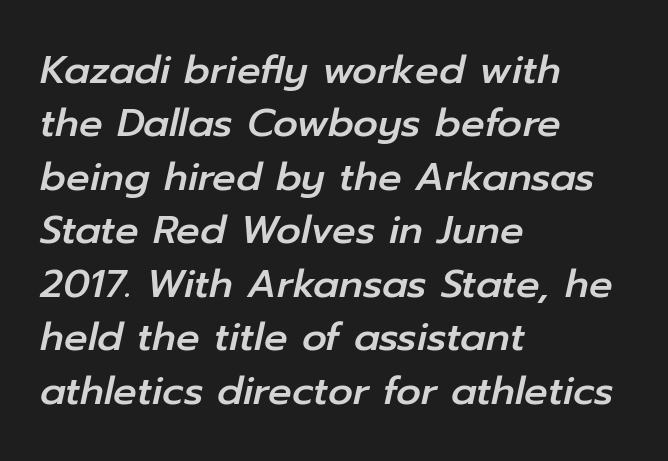
The image shows 39 px text type, italic (leaning right); set left-aligned, normal line spacing (1.37x), normal letter spacing, not underlined; low stroke contrast and a medium x-height.
